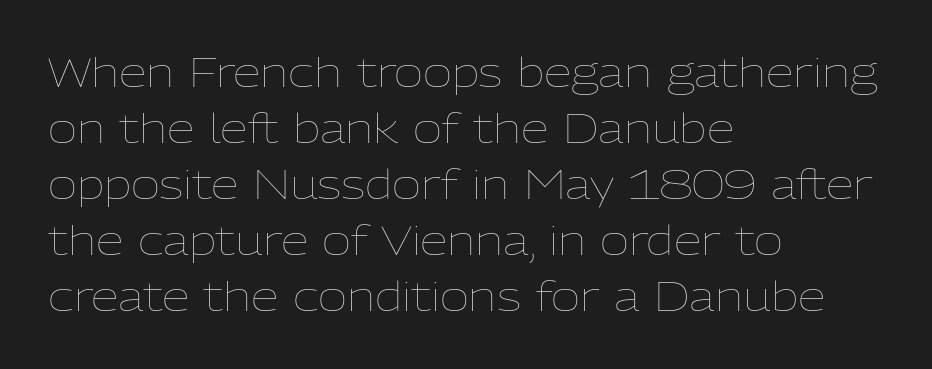
Q: Is the text bold? A: No.
Q: Is the text italic (slanted)? A: No, it is upright.
Q: Is the text underlined? A: No.
Q: How is the paragraph aligned? A: Left-aligned.
Q: Is the spacing between letters normal or unusually wide? A: Normal.
Q: Is the spacing between lines tight, normal or loose? A: Normal.
Q: Width (condensed, normal, or wide)? A: Normal.
Q: Stroke contrast? A: Low.
Q: x-height? A: Medium.
Q: Monospaced? A: No.
